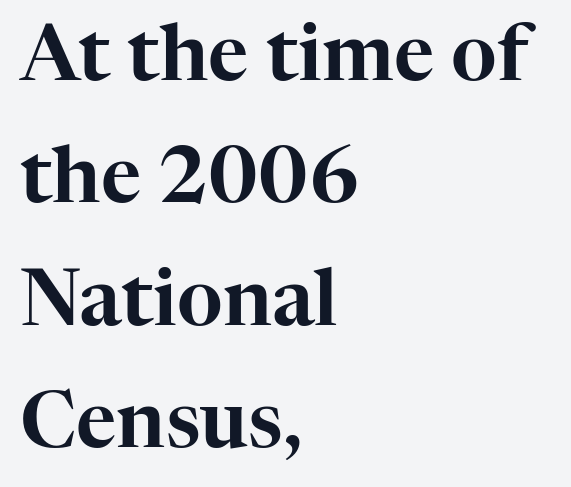
Q: Is the text italic (slanted)? A: No, it is upright.
Q: Is the typeface a serif or a sans-serif typeface? A: Serif.
Q: Is the text underlined? A: No.
Q: How is the paragraph aligned? A: Left-aligned.
Q: Is the spacing between letters normal or unusually wide? A: Normal.
Q: Is the spacing between lines tight, normal or loose? A: Normal.
Q: Width (condensed, normal, or wide)? A: Normal.
Q: Stroke contrast? A: High.
Q: x-height? A: Medium.
Q: Monospaced? A: No.
